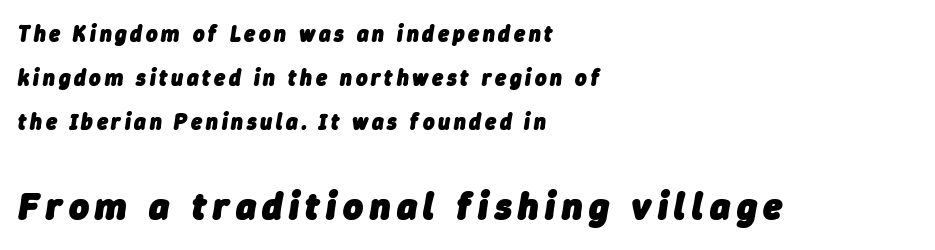
The image shows 38 px heavy type, italic (leaning right); set left-aligned, loose line spacing (2.0x), not underlined; the second (bottom) block is 1.73x larger; low stroke contrast and a medium x-height.
